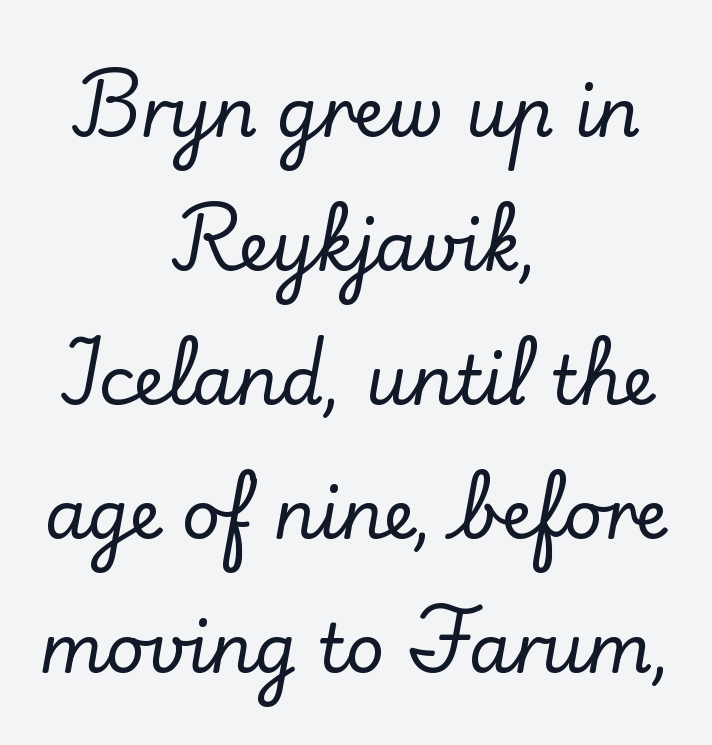
The image shows 68 px serif type; set centered, loose line spacing (1.97x), normal letter spacing, not underlined; low stroke contrast and a small x-height.
